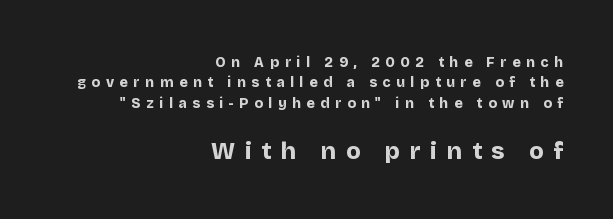
{"italic": "no", "bold": "yes", "underline": "no", "align": "right", "line_spacing": "normal", "line_spacing_ratio": 1.46, "letter_spacing": "wide", "letter_spacing_em": 0.4, "larger_block": "second", "size_ratio": 1.71, "glyph_px": 24}
